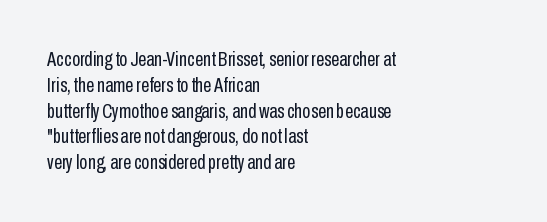
Visually the block forms a straight wall on the left and a jagged coastline on the right. This sample uses plain, unmodified letter spacing. The face looks like a standard text weight, possibly lighter. Check under the words: just untouched page. Does the lettering tilt? It doesn't — this is upright.
